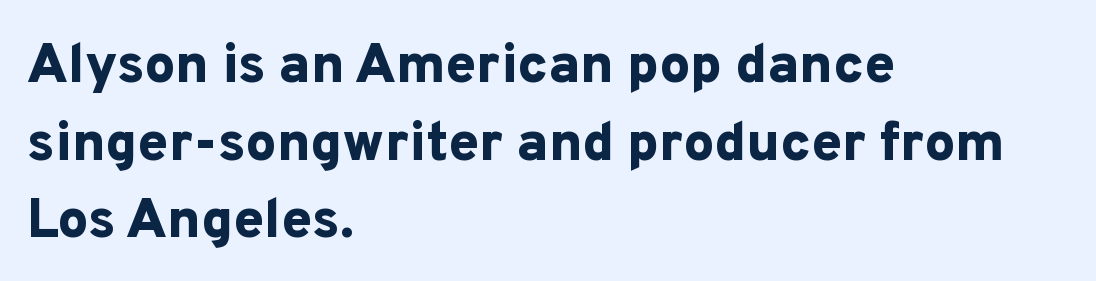
Q: Is the text bold? A: Yes.
Q: Is the text italic (slanted)? A: No, it is upright.
Q: Is the typeface a serif or a sans-serif typeface? A: Sans-serif.
Q: Is the text underlined? A: No.
Q: How is the paragraph aligned? A: Left-aligned.
Q: Is the spacing between letters normal or unusually wide? A: Normal.
Q: Is the spacing between lines tight, normal or loose? A: Normal.
Q: Width (condensed, normal, or wide)? A: Normal.
Q: Stroke contrast? A: Low.
Q: x-height? A: Medium.
Q: Monospaced? A: No.
